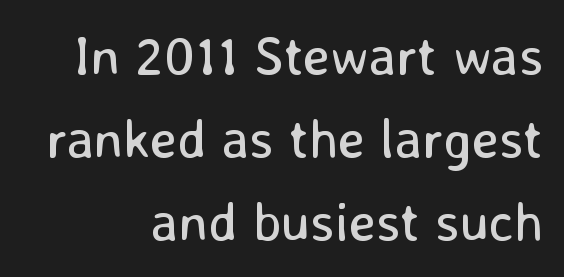
{"serif": "no", "italic": "no", "bold": "no", "weight": "regular", "width": "normal", "stroke_contrast": "low", "x_height": "medium", "monospaced": "no", "underline": "no", "align": "right", "line_spacing": "normal", "line_spacing_ratio": 1.54, "letter_spacing": "normal", "letter_spacing_em": 0.0, "glyph_px": 54}
